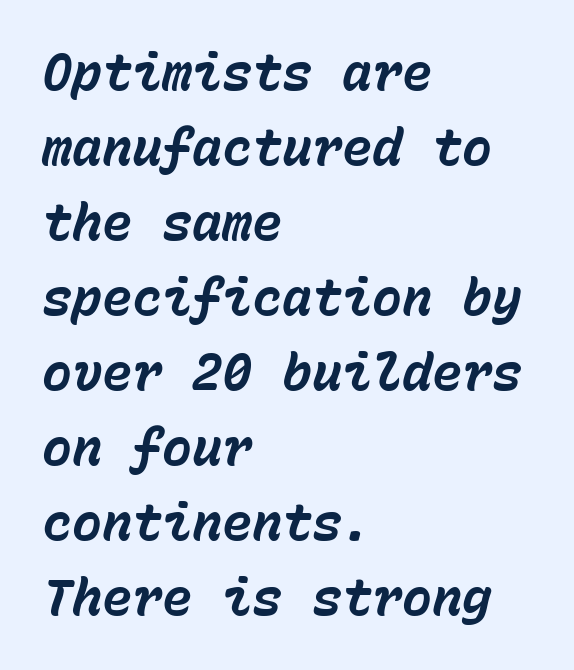
Q: Is the text bold? A: Yes.
Q: Is the text italic (slanted)? A: Yes, it leans right by about 15 degrees.
Q: Is the text underlined? A: No.
Q: How is the paragraph aligned? A: Left-aligned.
Q: Is the spacing between letters normal or unusually wide? A: Normal.
Q: Is the spacing between lines tight, normal or loose? A: Normal.
Q: Width (condensed, normal, or wide)? A: Normal.
Q: Stroke contrast? A: Low.
Q: x-height? A: Medium.
Q: Monospaced? A: Yes.
